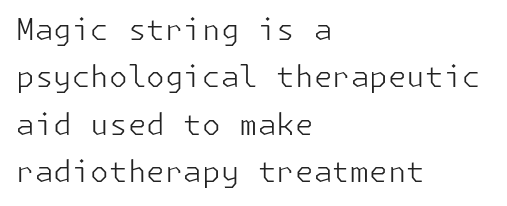
Q: Is the text bold? A: No.
Q: Is the text italic (slanted)? A: No, it is upright.
Q: Is the typeface a serif or a sans-serif typeface? A: Sans-serif.
Q: Is the text underlined? A: No.
Q: How is the paragraph aligned? A: Left-aligned.
Q: Is the spacing between letters normal or unusually wide? A: Normal.
Q: Is the spacing between lines tight, normal or loose? A: Normal.
Q: Width (condensed, normal, or wide)? A: Normal.
Q: Stroke contrast? A: Low.
Q: x-height? A: Medium.
